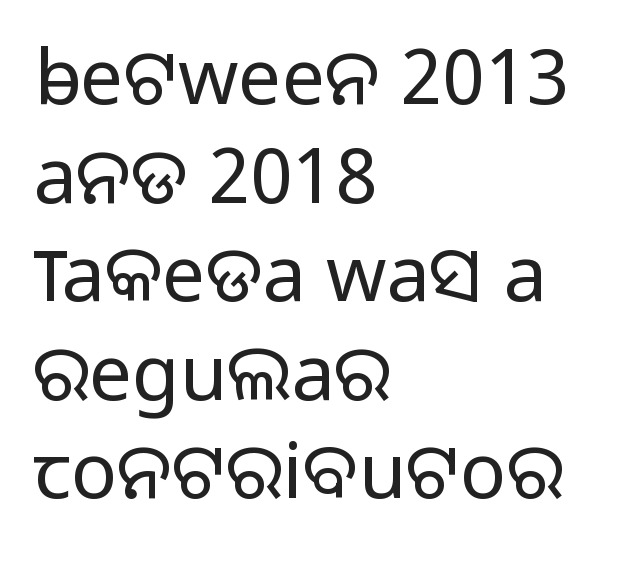
{"serif": "no", "italic": "no", "bold": "no", "weight": "light", "width": "normal", "stroke_contrast": "low", "x_height": "medium", "monospaced": "no", "underline": "no", "align": "left", "line_spacing": "normal", "line_spacing_ratio": 1.28, "letter_spacing": "normal", "letter_spacing_em": 0.0, "glyph_px": 77}
